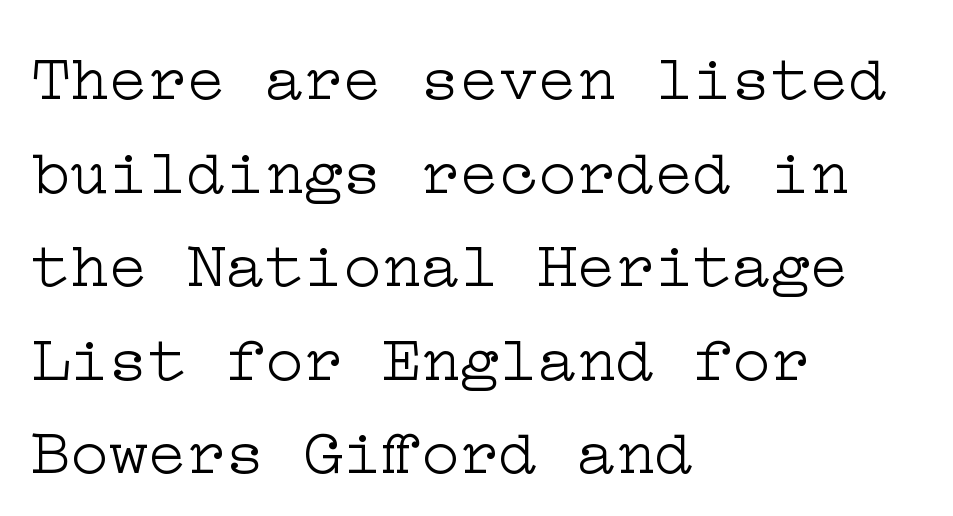
{"serif": "yes", "italic": "no", "bold": "no", "weight": "light", "width": "wide", "stroke_contrast": "low", "x_height": "medium", "underline": "no", "align": "left", "line_spacing": "normal", "line_spacing_ratio": 1.44, "letter_spacing": "normal", "letter_spacing_em": 0.0, "glyph_px": 65}
